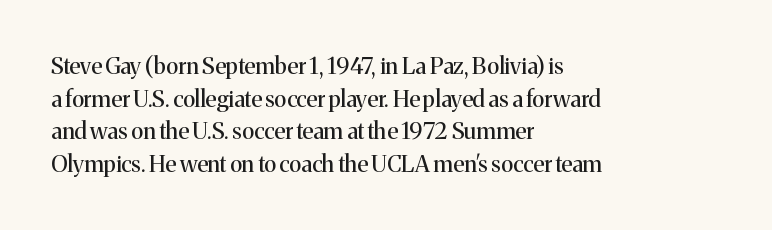
The image shows 23 px text type, upright; set left-aligned, normal line spacing (1.42x), normal letter spacing, not underlined.
